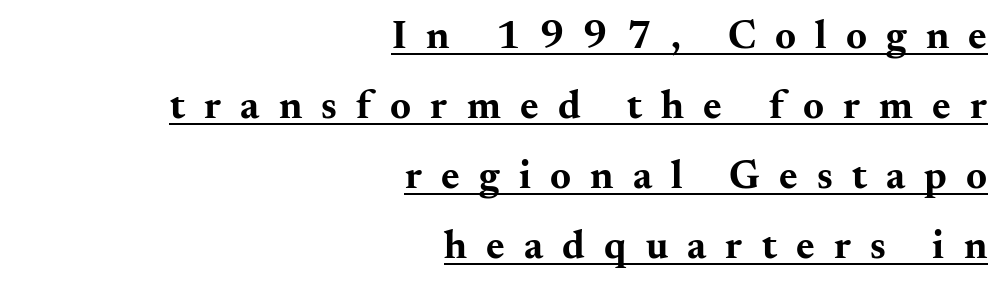
If you drew a ruler down the right edge, every line would touch it. Looks like regular typesetting: each glyph gets only the width it needs. Tracking here is generous; glyphs stand well apart from one another. Heft: maximum for text — a bold. Students, observe the line beneath the letters — that is underlining. The specimen reads as upright at a glance.
